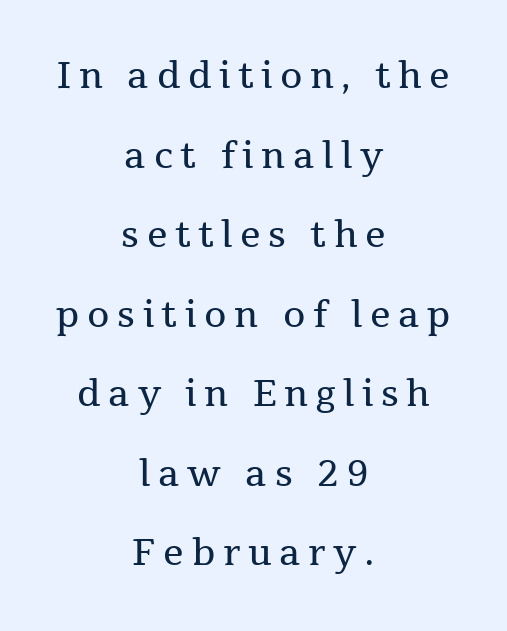
Is the block centered? Yes — each line is placed symmetrically about the middle. Letters have the restrained weight of plain body copy at most. Descenders are the only things crossing below the line. Leading: increased. Type style note: has serifs.
